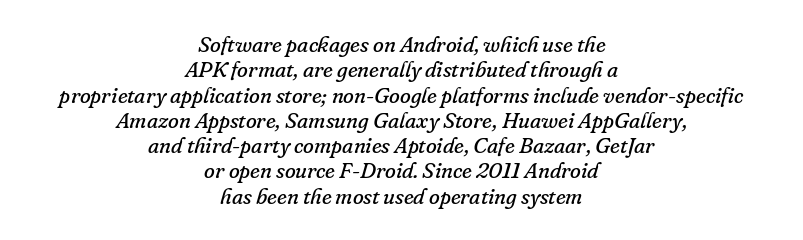
No extra ink here — the face is not bold. Look at the tracking — it's just the regular setting, nothing added. One-word summary of the alignment: center. Observe the lean: these are italic letterforms.
